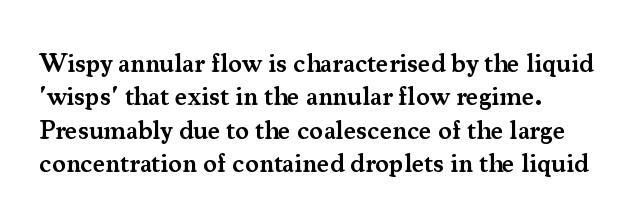
Q: Is the text bold? A: Semi-bold.
Q: Is the text italic (slanted)? A: No, it is upright.
Q: Is the text underlined? A: No.
Q: How is the paragraph aligned? A: Left-aligned.
Q: Is the spacing between letters normal or unusually wide? A: Normal.
Q: Is the spacing between lines tight, normal or loose? A: Normal.
